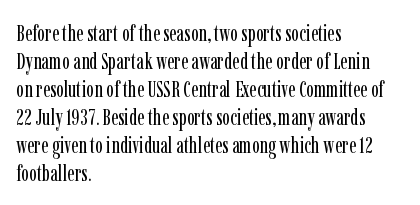
{"italic": "no", "bold": "no", "underline": "no", "align": "left", "line_spacing_ratio": 1.22, "letter_spacing": "normal", "letter_spacing_em": 0.0, "glyph_px": 23}
